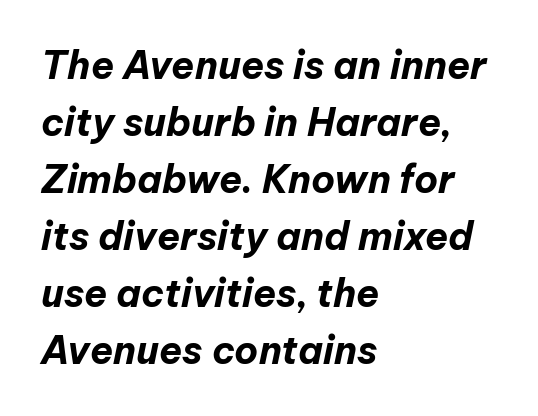
The image shows 38 px bold type, italic (leaning right); set left-aligned, normal line spacing (1.5x), normal letter spacing, not underlined; low stroke contrast and a medium x-height.
